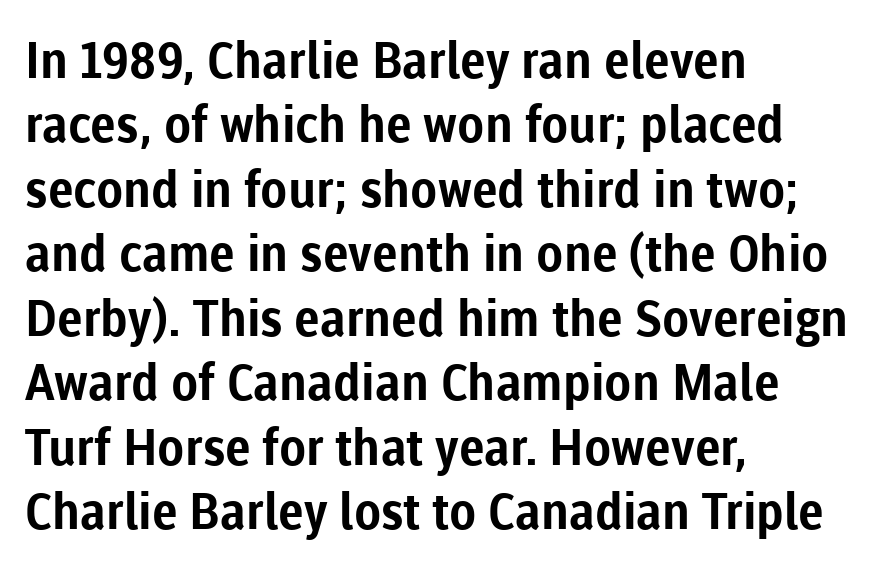
The image shows 50 px bold sans-serif type, upright; set left-aligned, normal line spacing (1.29x), normal letter spacing, not underlined; low stroke contrast and a medium x-height.
